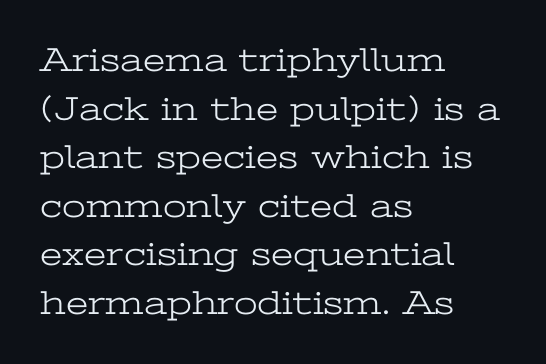
Students, note that the glyphs here touch the page at normal intervals. Spacing verdict: proportional, widths tailored to each character. What's the leading like? Ordinary, nothing unusual. Characters remain perfectly vertical along every line. Each letter's strokes conclude with small projecting serifs. These lines stack with their left ends in a neat column.
